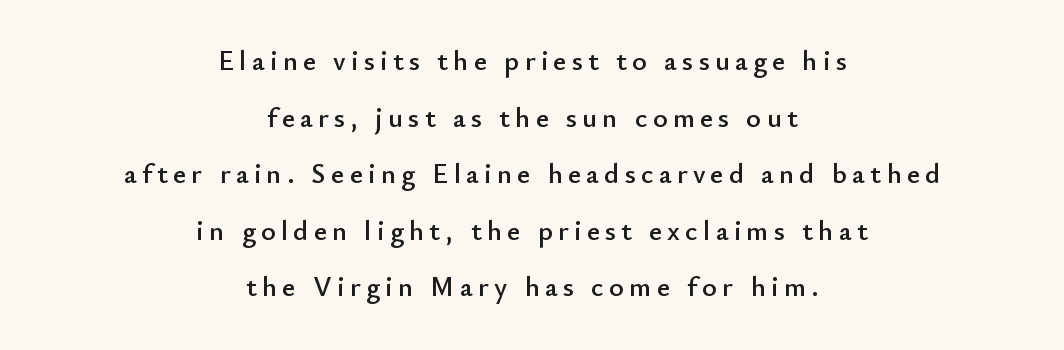
Varying glyph widths throughout — classic text-font behaviour. Regarding serifs, this sample does without them. Unlike italic type, these characters show no tilt at all. No word sits above an underline. Line starts and ends both wander, symmetrically. Each new line begins a long way beneath the previous one.
